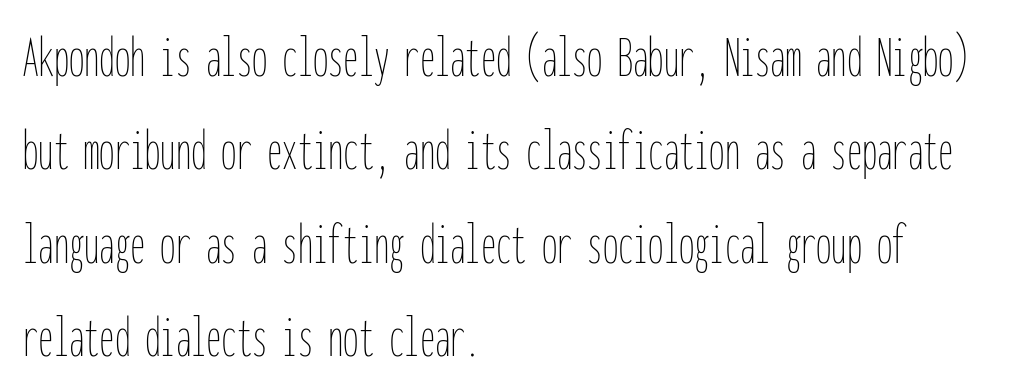
The letters look calm and open, with moderate or lighter stems. Vertically, the passage feels balanced, rows spaced as you'd expect. Each letter, wide or thin by design, is forced into the same width here. The gaps between neighbouring characters are ordinary and unremarkable. In CSS terms this would be text-align: left. Anything drawn beneath the words? Only blank space.
